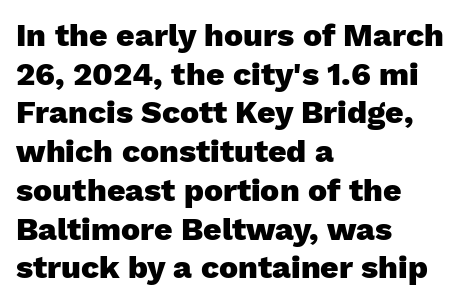
{"serif": "no", "italic": "no", "bold": "yes", "weight": "heavy", "width": "normal", "stroke_contrast": "low", "x_height": "medium", "monospaced": "no", "underline": "no", "align": "left", "line_spacing_ratio": 1.21, "letter_spacing": "normal", "letter_spacing_em": 0.0, "glyph_px": 32}
